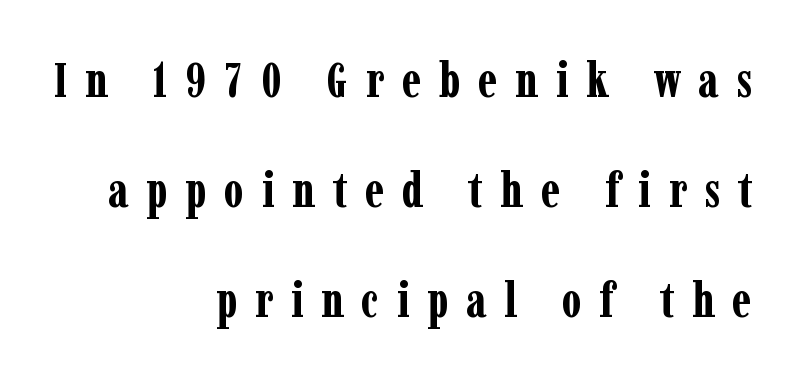
The image shows 48 px bold, condensed serif type, upright; set right-aligned, loose line spacing (2.29x), unusually wide letter spacing (+0.37 em), not underlined; low stroke contrast and a medium x-height.
